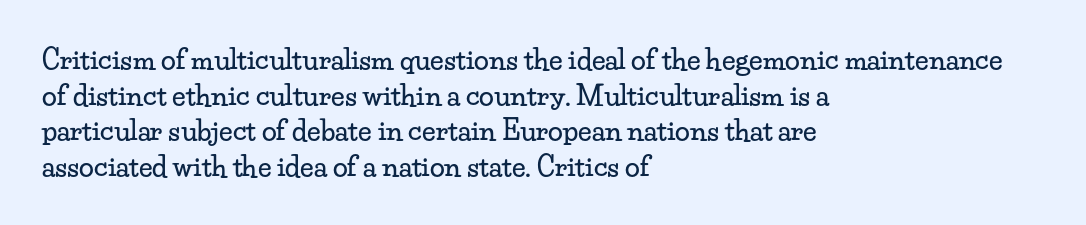
The image shows 27 px text type, upright; set left-aligned, normal line spacing (1.32x), normal letter spacing, not underlined.
